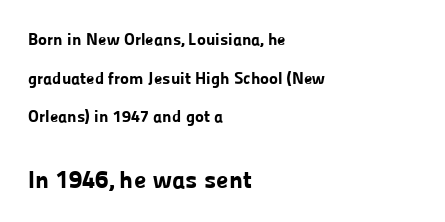
Q: Is the text bold? A: Yes.
Q: Is the text italic (slanted)? A: No, it is upright.
Q: Is the text underlined? A: No.
Q: How is the paragraph aligned? A: Left-aligned.
Q: Is the spacing between letters normal or unusually wide? A: Normal.
Q: Is the spacing between lines tight, normal or loose? A: Loose.
Q: Which block of text is set in a larger size, the first (top) or the second (bottom)? A: The second (bottom) one.
